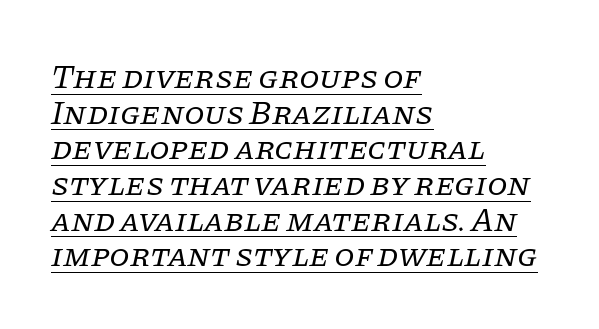
The image shows 33 px regular-weight serif type, italic (leaning right); set left-aligned, tight line spacing (1.08x), normal letter spacing, underlined; low stroke contrast and a large x-height.
